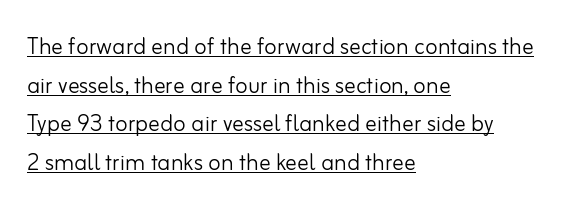
The image shows 29 px light sans-serif type, upright; set left-aligned, normal line spacing (1.33x), normal letter spacing, underlined; low stroke contrast and a small x-height.
